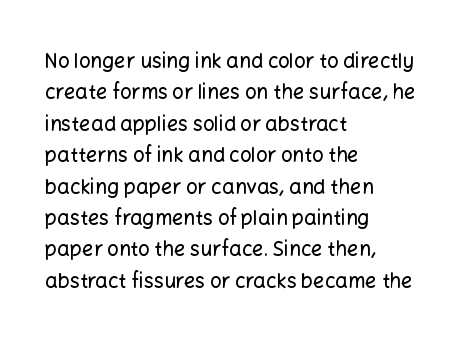
Q: Is the text italic (slanted)? A: No, it is upright.
Q: Is the text underlined? A: No.
Q: How is the paragraph aligned? A: Left-aligned.
Q: Is the spacing between letters normal or unusually wide? A: Normal.
Q: Is the spacing between lines tight, normal or loose? A: Normal.
